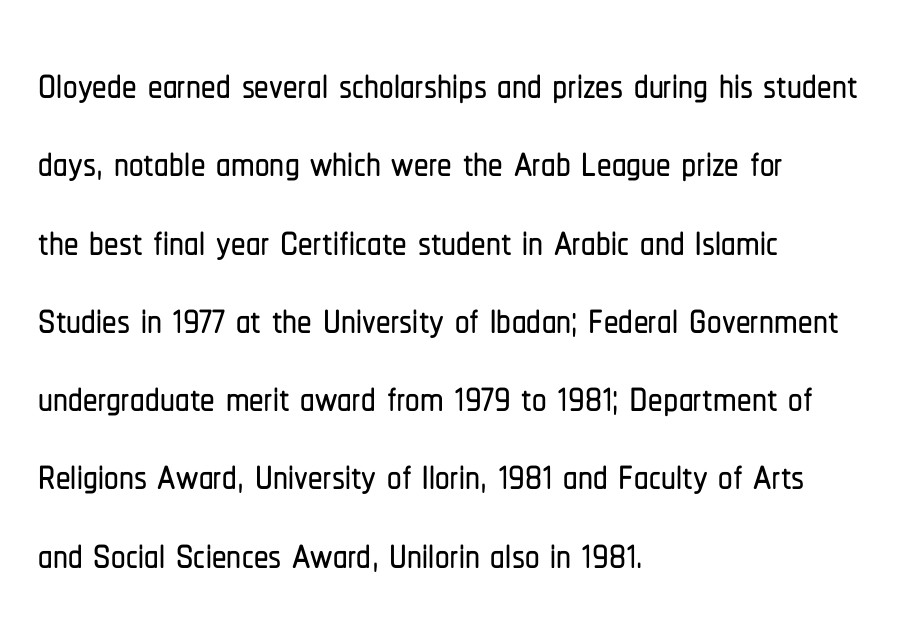
{"serif": "no", "italic": "no", "width": "condensed", "stroke_contrast": "low", "x_height": "medium", "monospaced": "no", "underline": "no", "align": "left", "line_spacing": "normal", "line_spacing_ratio": 1.35, "letter_spacing": "normal", "letter_spacing_em": 0.0, "glyph_px": 58}
